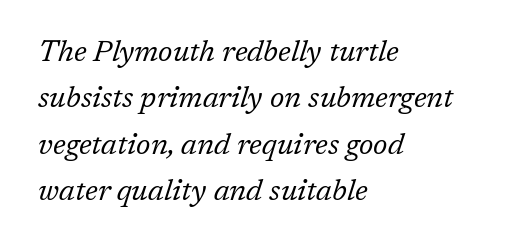
Weight: in the light-to-regular range. A clean baseline with only descenders dipping below it. Each letter keeps its own natural width here, so spacing adapts to shape. The lines in this sample share a left origin and differ only in where they stop. A serif font was chosen for this passage. The text carries the slant typical of an italic or oblique font.
